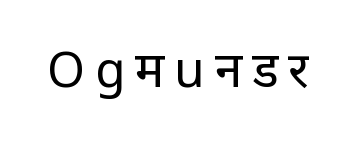
The image shows 49 px regular-weight, condensed sans-serif type, upright; set unusually wide letter spacing (+0.2 em), not underlined; low stroke contrast and a large x-height.
